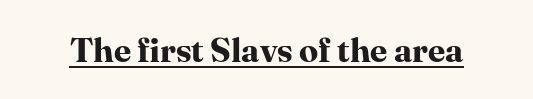
The image shows 34 px bold serif type, upright; set normal letter spacing, underlined; high stroke contrast and a medium x-height.
